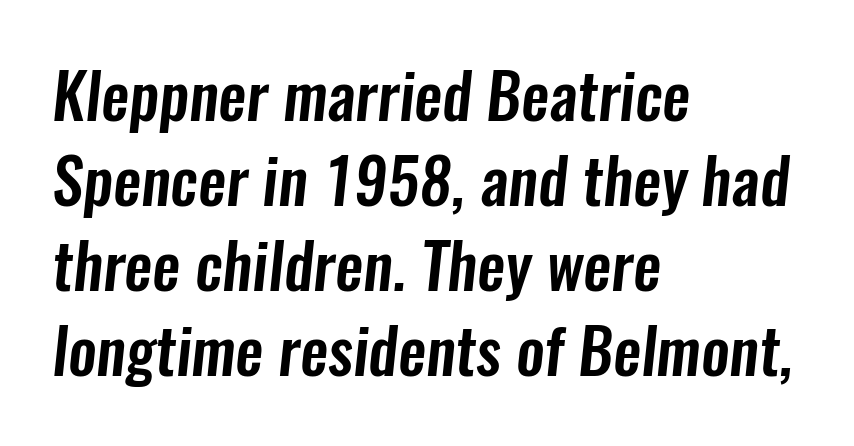
The image shows 63 px condensed sans-serif type; set left-aligned, normal line spacing (1.35x), normal letter spacing, not underlined; low stroke contrast and a medium x-height.
